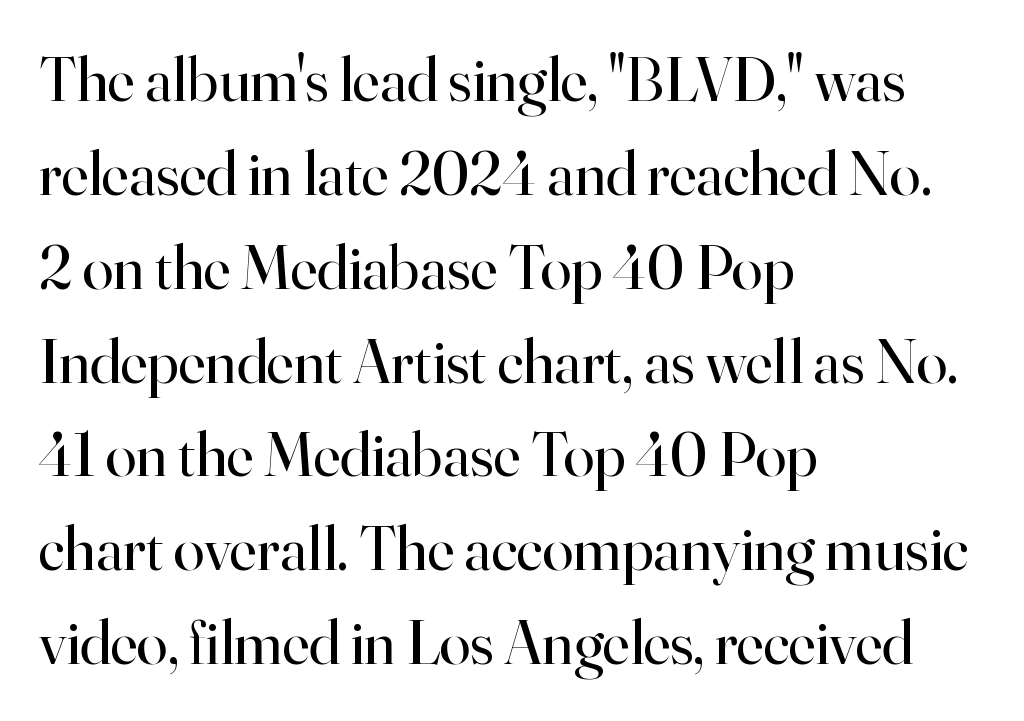
The image shows 63 px regular-weight serif type, upright; set left-aligned, normal line spacing (1.49x), normal letter spacing, not underlined; high stroke contrast and a small x-height.
